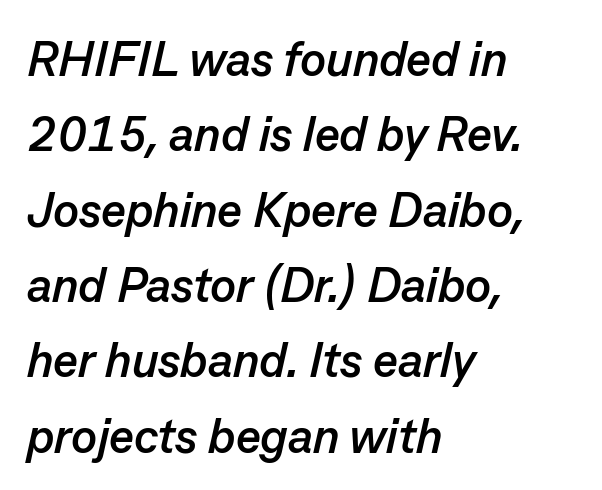
Q: Is the text bold? A: Yes.
Q: Is the text italic (slanted)? A: Yes, it leans right by about 13 degrees.
Q: Is the text underlined? A: No.
Q: How is the paragraph aligned? A: Left-aligned.
Q: Is the spacing between letters normal or unusually wide? A: Normal.
Q: Is the spacing between lines tight, normal or loose? A: Normal.
Q: Width (condensed, normal, or wide)? A: Normal.
Q: Stroke contrast? A: Low.
Q: x-height? A: Medium.
Q: Monospaced? A: No.
